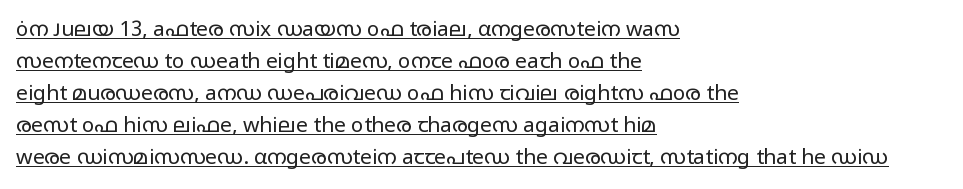
The image shows 21 px text type, upright; set left-aligned, normal line spacing (1.52x), normal letter spacing, underlined.
